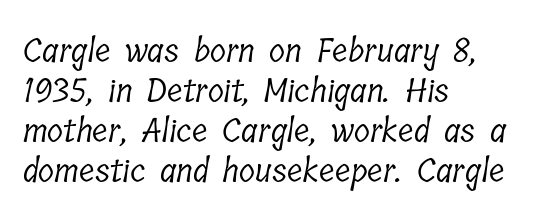
The image shows 33 px light, condensed serif type; set left-aligned, line spacing 1.21x, normal letter spacing, not underlined; low stroke contrast and a medium x-height.
